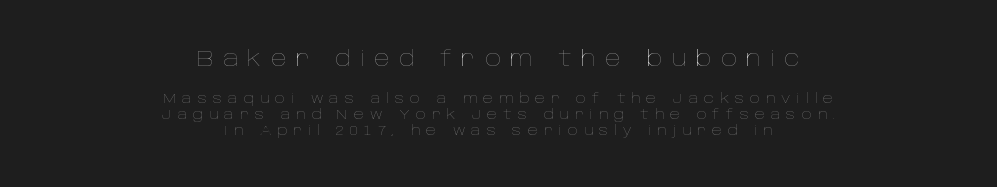
Observe the wide spacing: letters keep a clear distance from each other. The paragraph shown floats in the horizontal middle. Posture: upright roman. Visually, the top section dominates because its glyphs are scaled up.
